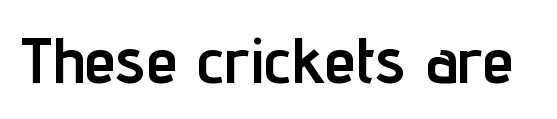
{"serif": "no", "italic": "no", "bold": "yes", "weight": "semibold", "width": "condensed", "stroke_contrast": "low", "x_height": "medium", "monospaced": "no", "underline": "no", "letter_spacing": "normal", "letter_spacing_em": 0.0, "glyph_px": 64}
